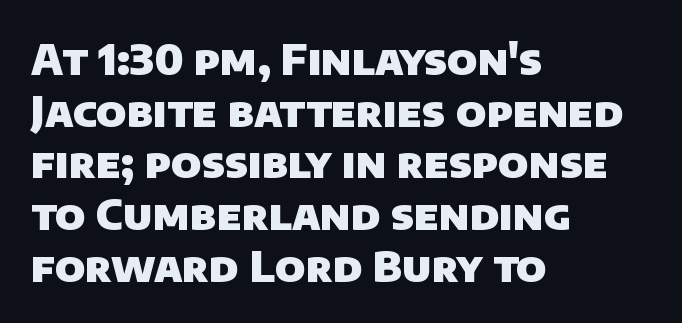
Words float on clear page, feet unadorned. Spacing verdict: proportional, widths tailored to each character. Are there feet on the stems? There aren't — it's a sans. How heavy is the stroke? Heavy — this is a bold. The rag falls on the right side of this text block. This rendering leaves character spacing at its baseline value.
